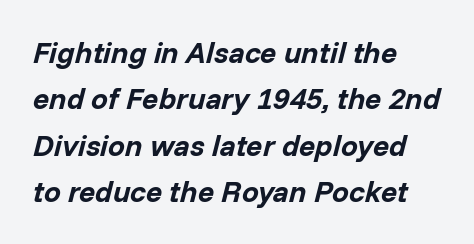
Horizontal alignment here is leftward, the default for most running prose. Slant detected: the letters are inclined. Here the glyphs are tracked normally, forming tight word shapes. Type without underlining. Proportional: the letters do not fall into vertical columns.
